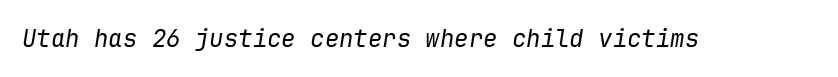
The image shows 24 px text type, italic (leaning right); set normal letter spacing, not underlined.
